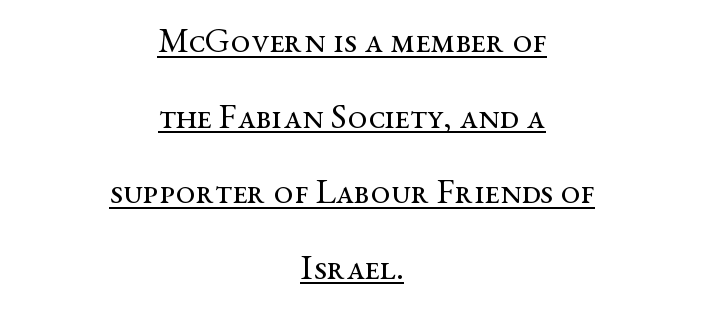
The image shows 35 px regular-weight, wide serif type, upright; set centered, loose line spacing (2.16x), normal letter spacing, underlined; medium stroke contrast and a medium x-height.
